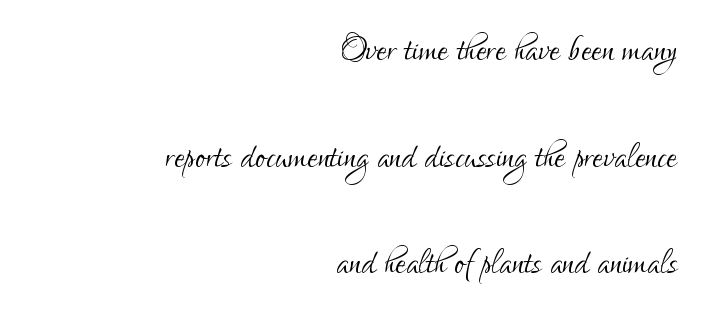
Q: Is the text bold? A: No.
Q: Is the text italic (slanted)? A: Yes.
Q: Is the typeface a serif or a sans-serif typeface? A: Sans-serif.
Q: Is the text underlined? A: No.
Q: How is the paragraph aligned? A: Right-aligned.
Q: Is the spacing between letters normal or unusually wide? A: Normal.
Q: Is the spacing between lines tight, normal or loose? A: Loose.
Q: Width (condensed, normal, or wide)? A: Condensed.
Q: Stroke contrast? A: Low.
Q: x-height? A: Small.
Q: Monospaced? A: No.
